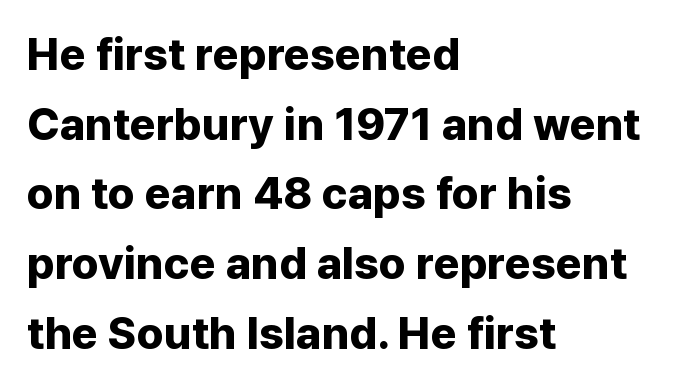
The image shows 45 px bold sans-serif type, upright; set left-aligned, normal line spacing (1.55x), normal letter spacing, not underlined; low stroke contrast and a medium x-height.
